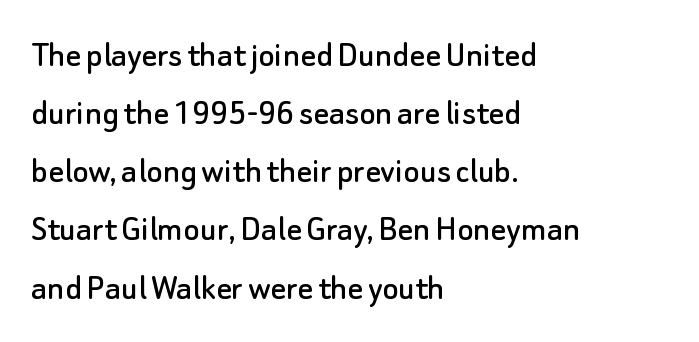
{"serif": "no", "italic": "no", "width": "normal", "stroke_contrast": "low", "x_height": "small", "monospaced": "no", "underline": "no", "align": "left", "line_spacing": "normal", "line_spacing_ratio": 1.53, "letter_spacing": "normal", "letter_spacing_em": 0.0, "glyph_px": 38}
